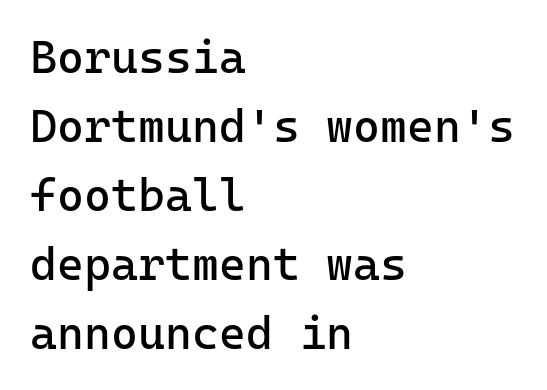
Q: Is the text bold? A: No.
Q: Is the text italic (slanted)? A: No, it is upright.
Q: Is the typeface a serif or a sans-serif typeface? A: Sans-serif.
Q: Is the text underlined? A: No.
Q: How is the paragraph aligned? A: Left-aligned.
Q: Is the spacing between letters normal or unusually wide? A: Normal.
Q: Is the spacing between lines tight, normal or loose? A: Normal.
Q: Width (condensed, normal, or wide)? A: Normal.
Q: Stroke contrast? A: Low.
Q: x-height? A: Medium.
Q: Monospaced? A: Yes.
